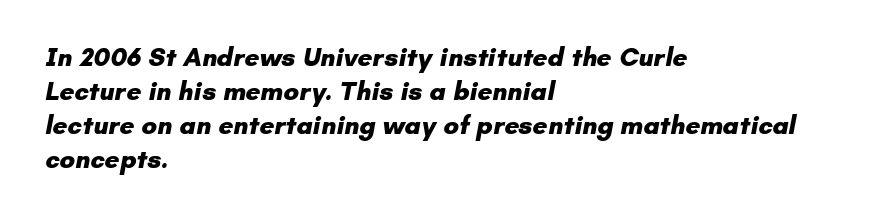
Q: Is the text bold? A: Yes.
Q: Is the text underlined? A: No.
Q: How is the paragraph aligned? A: Left-aligned.
Q: Is the spacing between letters normal or unusually wide? A: Normal.
Q: Is the spacing between lines tight, normal or loose? A: Normal.
